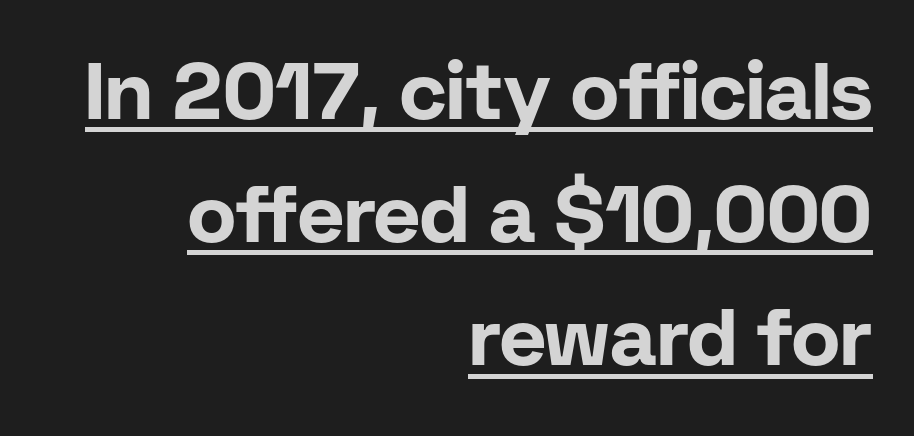
The image shows 80 px bold sans-serif type, upright; set right-aligned, normal line spacing (1.54x), normal letter spacing, underlined; low stroke contrast and a medium x-height.
